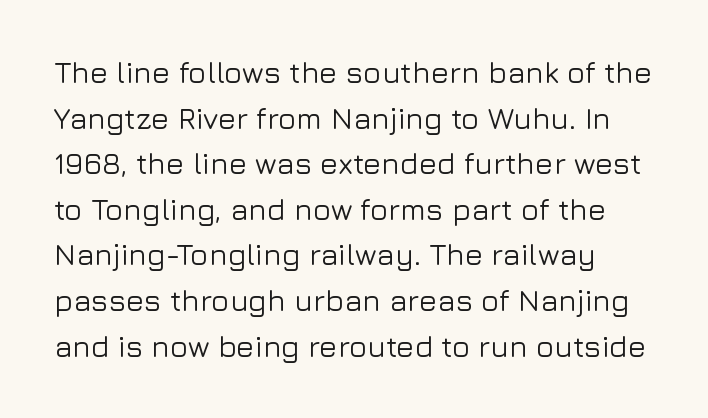
Q: Is the text italic (slanted)? A: No, it is upright.
Q: Is the typeface a serif or a sans-serif typeface? A: Sans-serif.
Q: Is the text underlined? A: No.
Q: Is the spacing between letters normal or unusually wide? A: Normal.
Q: Is the spacing between lines tight, normal or loose? A: Normal.
Q: Width (condensed, normal, or wide)? A: Normal.
Q: Stroke contrast? A: Low.
Q: x-height? A: Medium.
Q: Monospaced? A: No.
